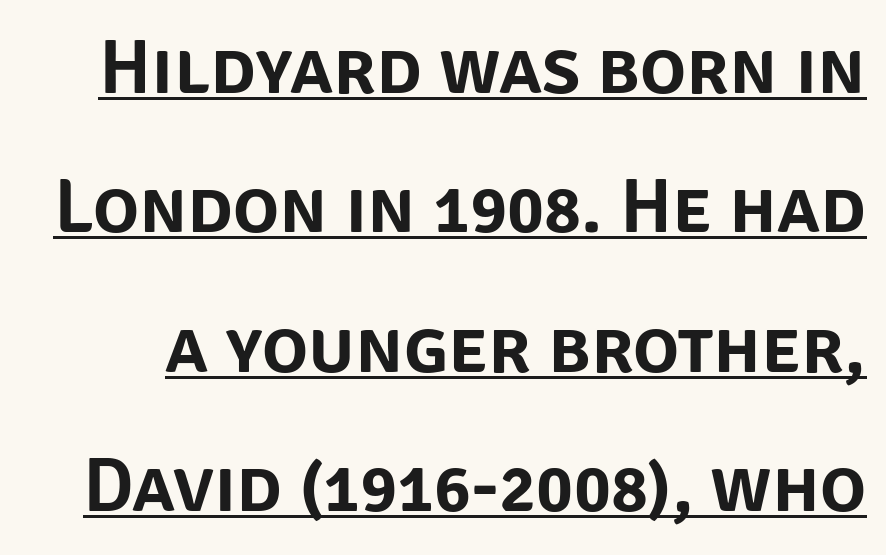
The image shows 77 px sans-serif type, upright; set line spacing 1.81x, normal letter spacing, underlined; low stroke contrast and a large x-height.
